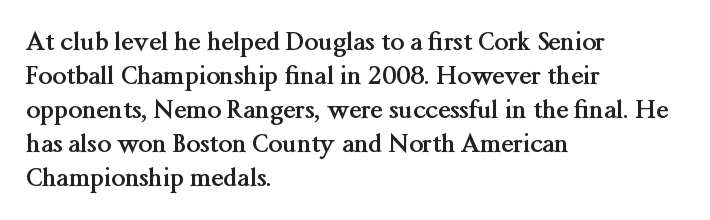
Q: Is the text bold? A: Yes.
Q: Is the text italic (slanted)? A: No, it is upright.
Q: Is the text underlined? A: No.
Q: How is the paragraph aligned? A: Left-aligned.
Q: Is the spacing between letters normal or unusually wide? A: Normal.
Q: Is the spacing between lines tight, normal or loose? A: Normal.
